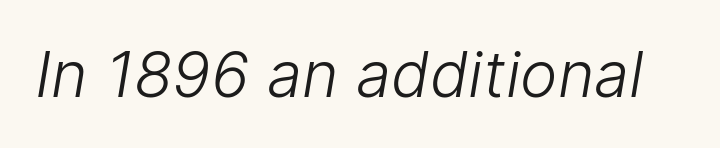
The image shows 63 px light sans-serif type; set normal letter spacing, not underlined; low stroke contrast and a medium x-height.
